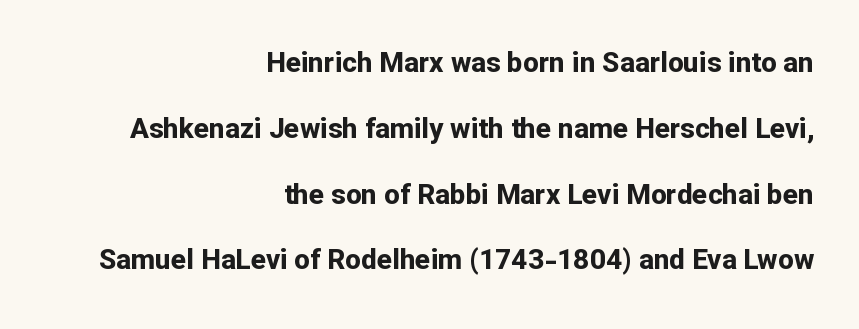
The image shows 28 px bold sans-serif type, upright; set right-aligned, loose line spacing (2.35x), normal letter spacing, not underlined; low stroke contrast and a medium x-height.
